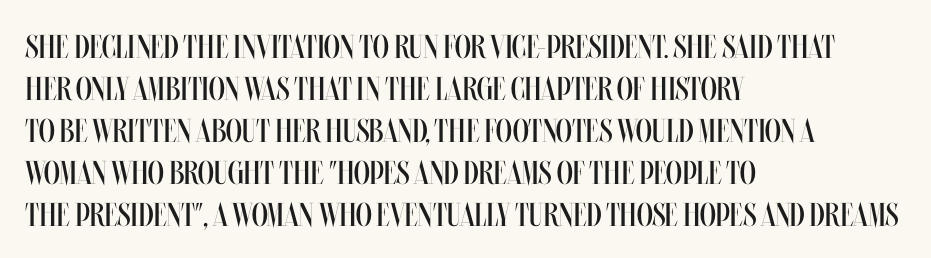
The image shows 33 px regular-weight, condensed type, upright; set left-aligned, normal line spacing (1.27x), normal letter spacing, not underlined; medium stroke contrast and a large x-height.
